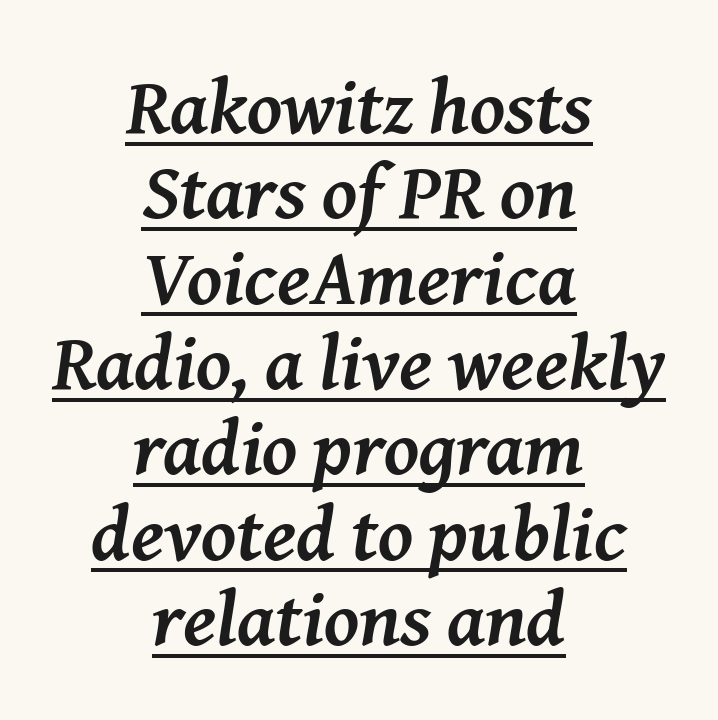
Very little white space separates one row of letters from the next. Notice how the passage keeps no hard edge, just a central spine. The line texture is even and compact thanks to regular tracking. Is this a sans? No — the strokes have serifs. The font is running at its bold setting.
